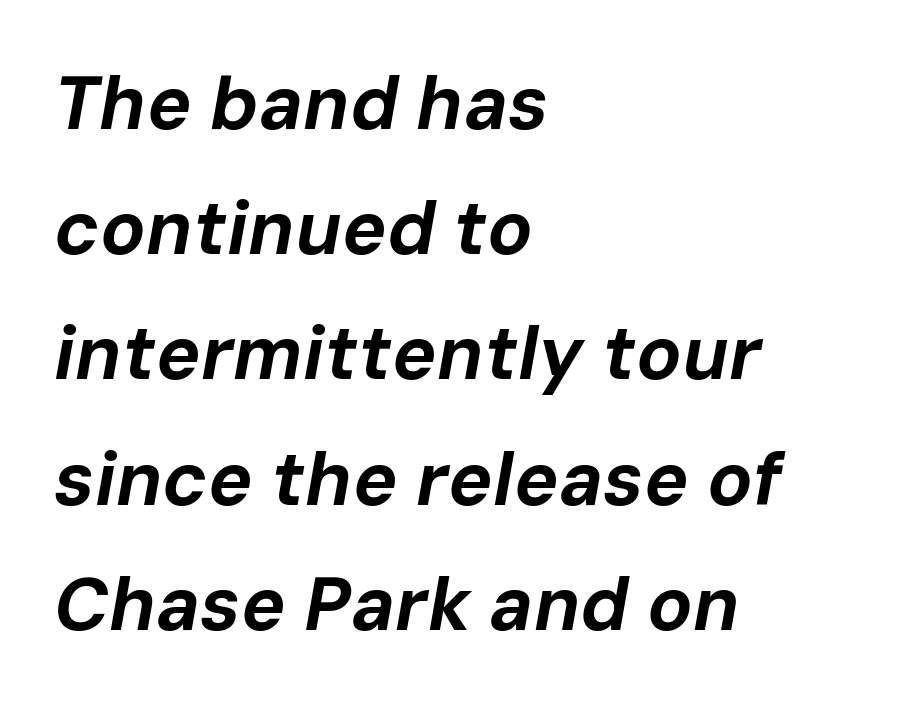
Bare-footed words on every line. Inter-character spacing is left at the font's built-in metrics. Is the block centered? No — it sits flush against the left margin. The glyphs have the mass of a bold cut.
